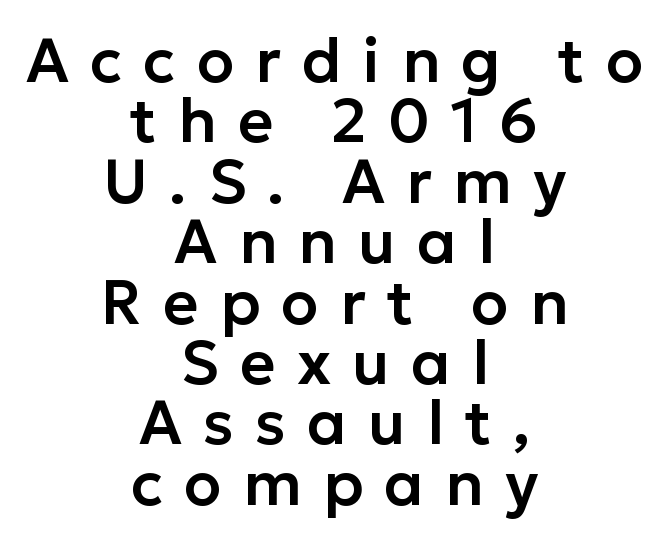
Q: Is the text italic (slanted)? A: No, it is upright.
Q: Is the typeface a serif or a sans-serif typeface? A: Sans-serif.
Q: Is the text underlined? A: No.
Q: How is the paragraph aligned? A: Centered.
Q: Is the spacing between letters normal or unusually wide? A: Unusually wide.
Q: Is the spacing between lines tight, normal or loose? A: Tight.
Q: Width (condensed, normal, or wide)? A: Normal.
Q: Stroke contrast? A: Low.
Q: x-height? A: Medium.
Q: Monospaced? A: No.
